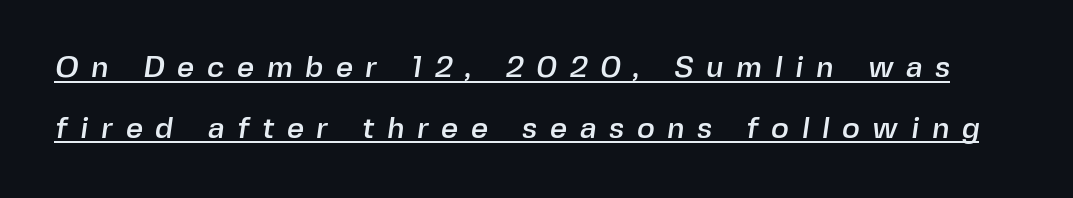
Q: Is the typeface a serif or a sans-serif typeface? A: Sans-serif.
Q: Is the text underlined? A: Yes.
Q: Is the spacing between letters normal or unusually wide? A: Unusually wide.
Q: Is the spacing between lines tight, normal or loose? A: Loose.
Q: Width (condensed, normal, or wide)? A: Normal.
Q: x-height? A: Medium.
Q: Monospaced? A: No.
